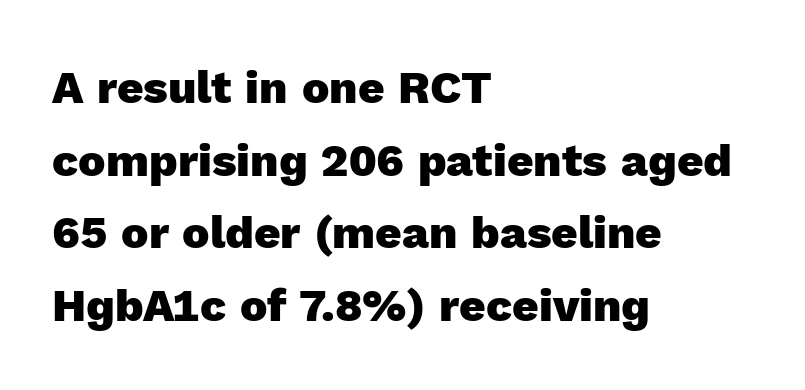
{"serif": "no", "italic": "no", "bold": "yes", "weight": "heavy", "width": "normal", "x_height": "medium", "monospaced": "no", "underline": "no", "align": "left", "line_spacing": "normal", "line_spacing_ratio": 1.58, "letter_spacing": "normal", "letter_spacing_em": 0.0, "glyph_px": 46}
